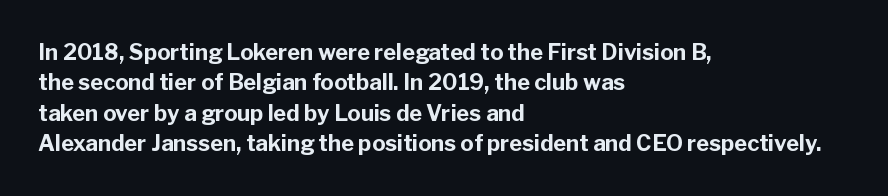
Q: Is the text bold? A: Yes.
Q: Is the text italic (slanted)? A: No, it is upright.
Q: Is the text underlined? A: No.
Q: How is the paragraph aligned? A: Left-aligned.
Q: Is the spacing between letters normal or unusually wide? A: Normal.
Q: Is the spacing between lines tight, normal or loose? A: Normal.
